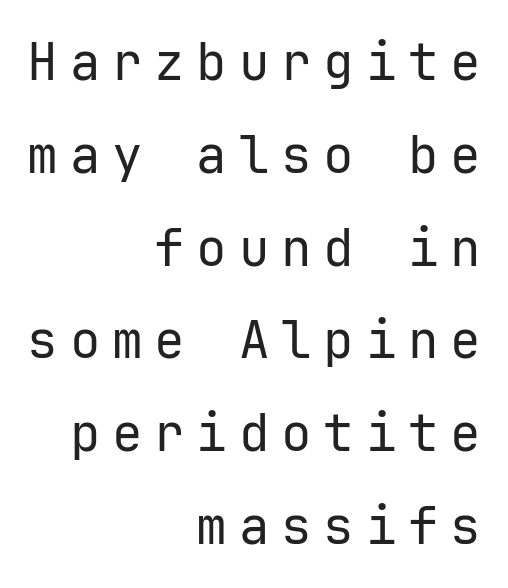
Q: Is the text bold? A: No.
Q: Is the text italic (slanted)? A: No, it is upright.
Q: Is the typeface a serif or a sans-serif typeface? A: Sans-serif.
Q: Is the text underlined? A: No.
Q: How is the paragraph aligned? A: Right-aligned.
Q: Is the spacing between letters normal or unusually wide? A: Unusually wide.
Q: Width (condensed, normal, or wide)? A: Normal.
Q: Stroke contrast? A: Low.
Q: x-height? A: Medium.
Q: Monospaced? A: Yes.
